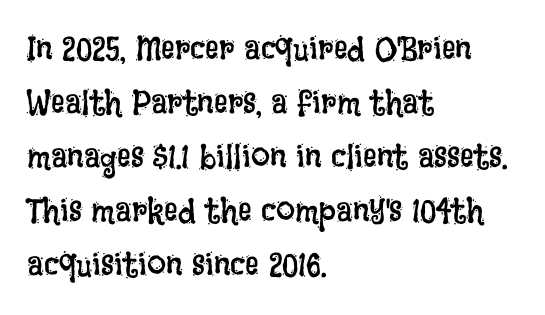
When letters stand straight like this, we call the style roman or upright. The leading is moderate, giving the passage an even texture. The strokes carry an ordinary text weight at most. The rendering keeps characters at their native spacing. The rendering uses natural spacing where letterforms have individual widths. Teacher's note: observe the even left margin — that is flush-left alignment.
